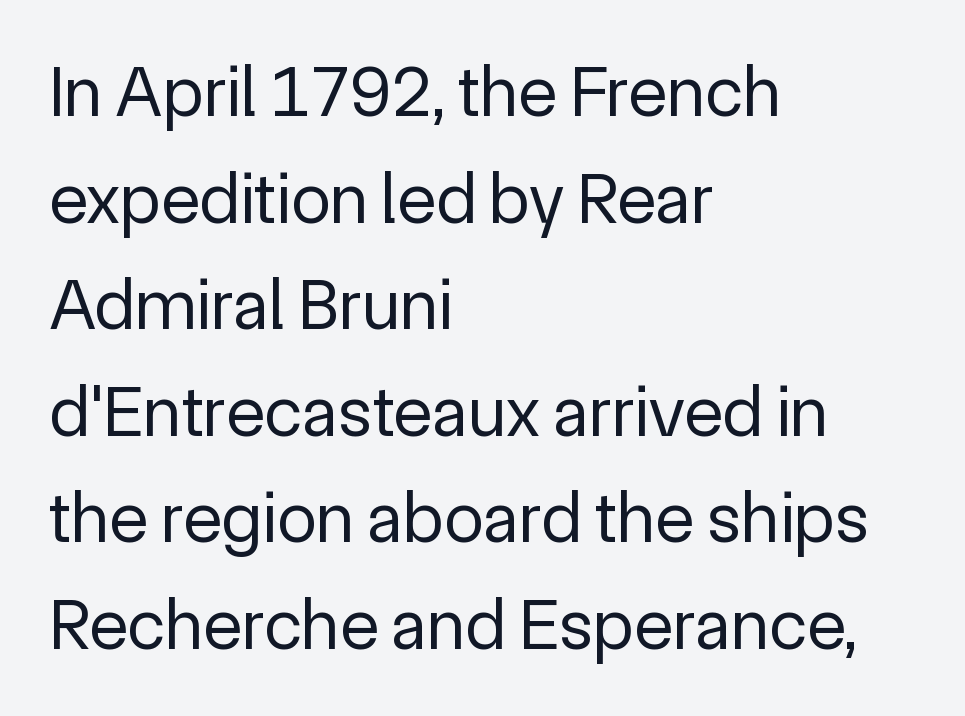
Regarding leading, the lines here are spaced in the standard way. The weight tops out at a normal text grade. Caption: standard tracking, unaltered. The letters advance in unequal steps, a hallmark of proportional type. Type without underlining.
